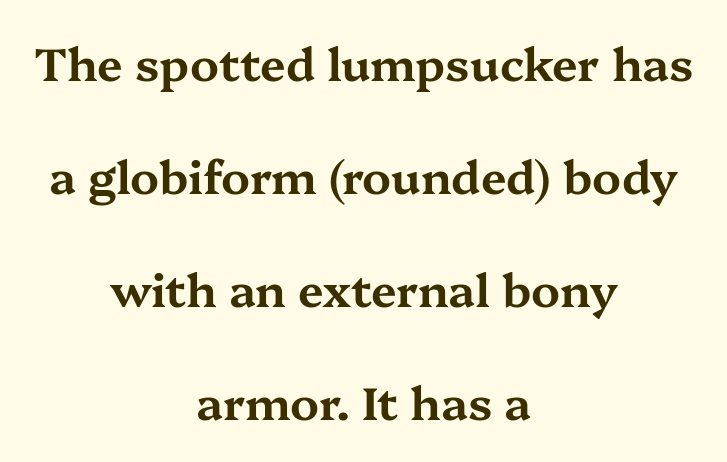
{"serif": "yes", "italic": "no", "width": "wide", "stroke_contrast": "medium", "x_height": "medium", "monospaced": "no", "underline": "no", "align": "center", "line_spacing": "loose", "line_spacing_ratio": 2.46, "letter_spacing": "normal", "letter_spacing_em": 0.0, "glyph_px": 46}
